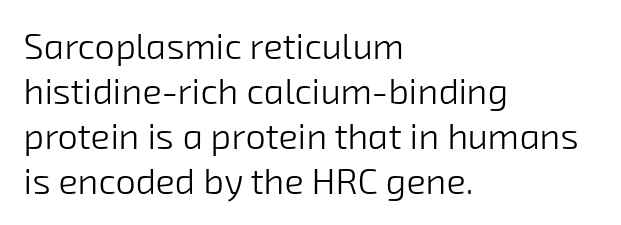
{"serif": "no", "bold": "no", "weight": "light", "width": "normal", "stroke_contrast": "low", "x_height": "medium", "monospaced": "no", "underline": "no", "align": "left", "line_spacing": "normal", "line_spacing_ratio": 1.25, "letter_spacing": "normal", "letter_spacing_em": 0.0, "glyph_px": 36}
